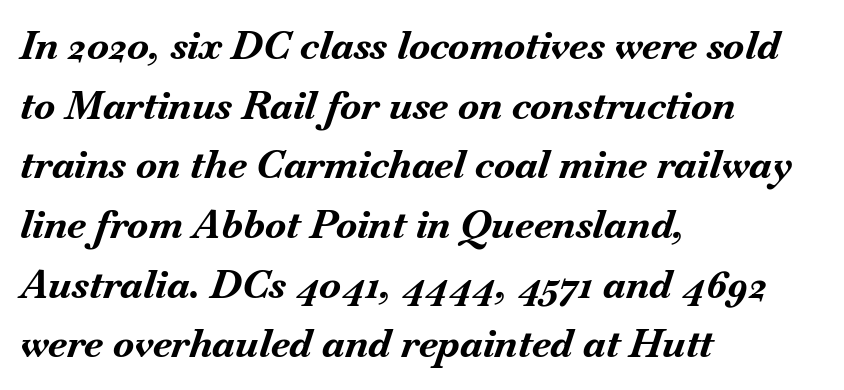
Q: Is the text bold? A: Yes.
Q: Is the text italic (slanted)? A: Yes, it leans right by about 18 degrees.
Q: Is the text underlined? A: No.
Q: How is the paragraph aligned? A: Left-aligned.
Q: Is the spacing between letters normal or unusually wide? A: Normal.
Q: Is the spacing between lines tight, normal or loose? A: Normal.
Q: Width (condensed, normal, or wide)? A: Normal.
Q: Stroke contrast? A: Medium.
Q: x-height? A: Small.
Q: Monospaced? A: No.
